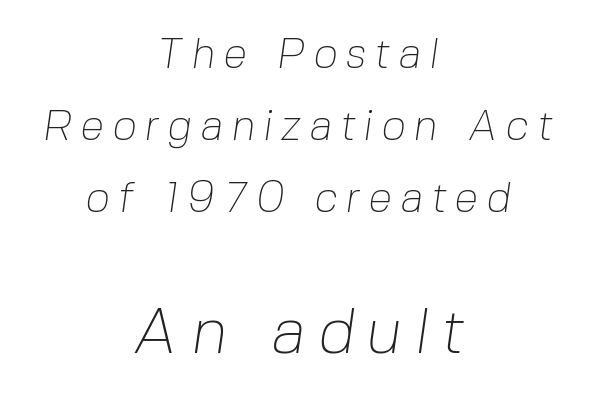
Q: Is the text bold? A: No.
Q: Is the typeface a serif or a sans-serif typeface? A: Sans-serif.
Q: Is the text underlined? A: No.
Q: How is the paragraph aligned? A: Centered.
Q: Is the spacing between lines tight, normal or loose? A: Normal.
Q: Which block of text is set in a larger size, the first (top) or the second (bottom)? A: The second (bottom) one.
Q: Width (condensed, normal, or wide)? A: Normal.
Q: Stroke contrast? A: Low.
Q: x-height? A: Medium.
Q: Monospaced? A: No.
